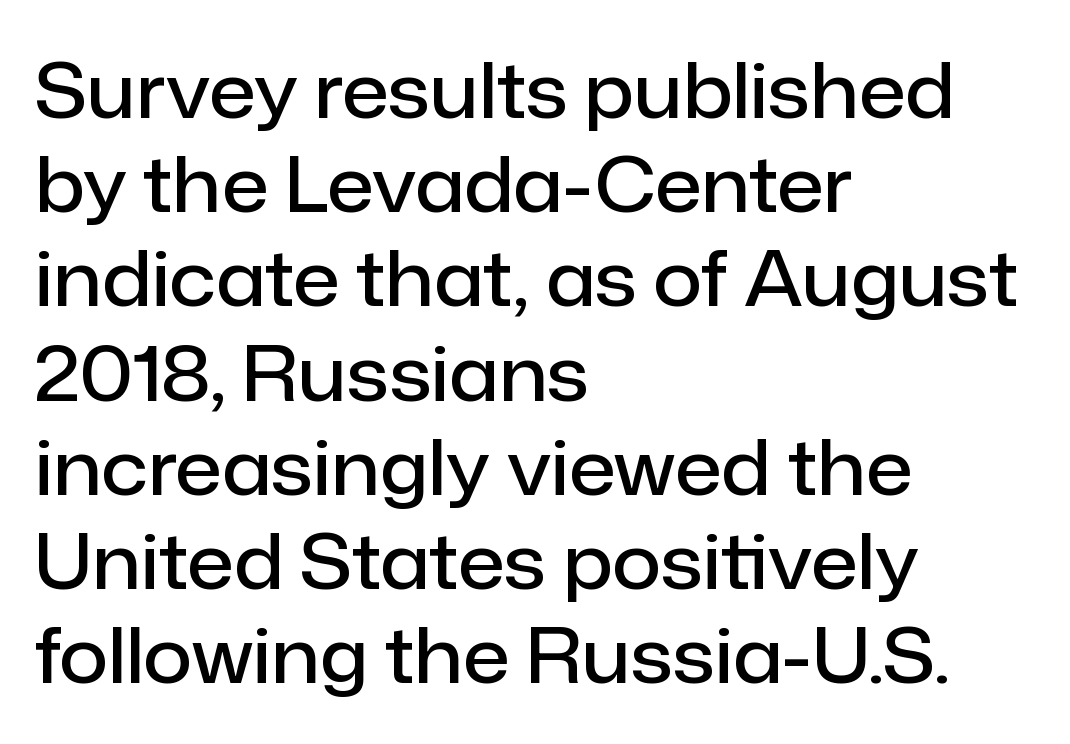
The image shows 76 px semibold sans-serif type, upright; set left-aligned, line spacing 1.24x, normal letter spacing, not underlined; low stroke contrast and a medium x-height.
